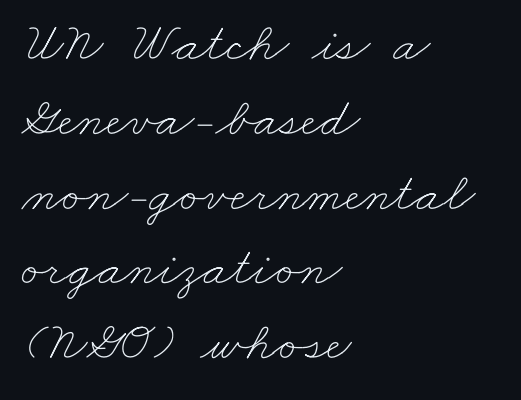
The image shows 55 px thin, wide type; set left-aligned, normal line spacing (1.36x), normal letter spacing, not underlined; low stroke contrast and a small x-height.
